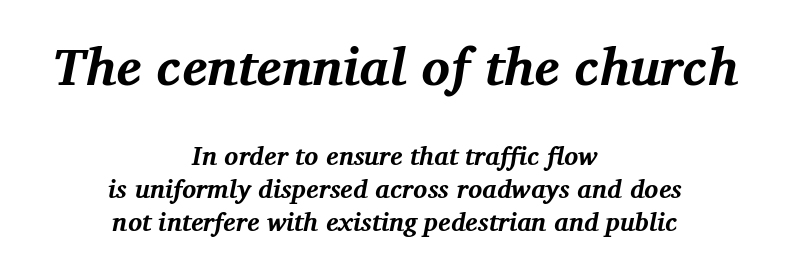
Q: Is the text bold? A: Yes.
Q: Is the text italic (slanted)? A: Yes, it leans right by about 11 degrees.
Q: Is the typeface a serif or a sans-serif typeface? A: Serif.
Q: Is the text underlined? A: No.
Q: How is the paragraph aligned? A: Centered.
Q: Is the spacing between letters normal or unusually wide? A: Normal.
Q: Is the spacing between lines tight, normal or loose? A: Normal.
Q: Which block of text is set in a larger size, the first (top) or the second (bottom)? A: The first (top) one.
Q: Width (condensed, normal, or wide)? A: Normal.
Q: Stroke contrast? A: Medium.
Q: x-height? A: Medium.
Q: Monospaced? A: No.
